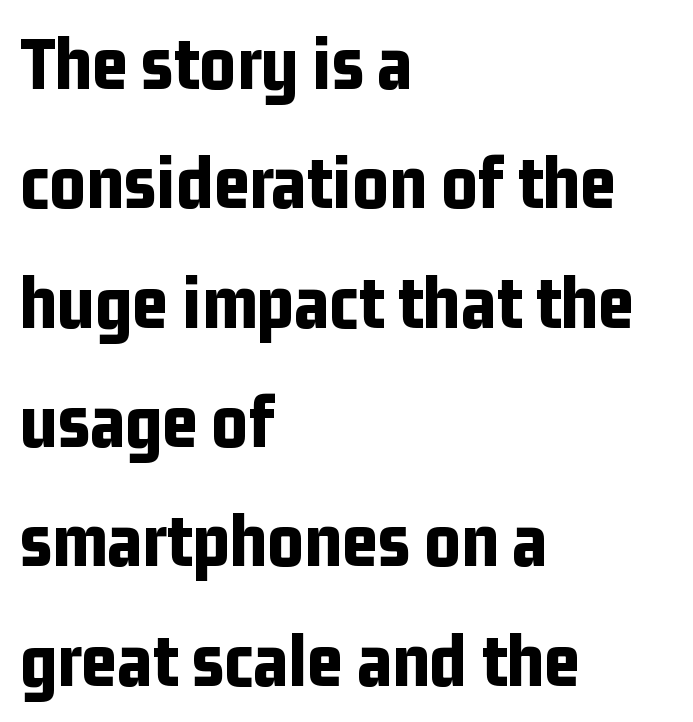
Q: Is the text bold? A: Yes.
Q: Is the text italic (slanted)? A: No, it is upright.
Q: Is the typeface a serif or a sans-serif typeface? A: Sans-serif.
Q: Is the text underlined? A: No.
Q: How is the paragraph aligned? A: Left-aligned.
Q: Is the spacing between letters normal or unusually wide? A: Normal.
Q: Is the spacing between lines tight, normal or loose? A: Normal.
Q: Width (condensed, normal, or wide)? A: Condensed.
Q: Stroke contrast? A: Low.
Q: x-height? A: Medium.
Q: Monospaced? A: No.
